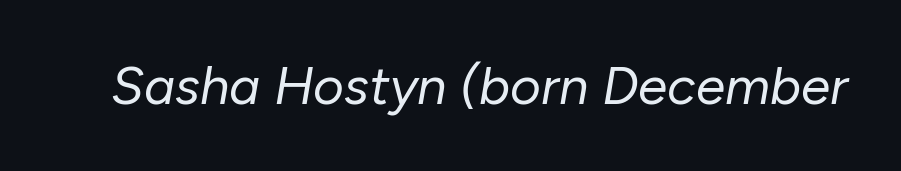
{"italic": "yes", "lean": "right", "slant_degrees": 10, "bold": "no", "weight": "regular", "width": "normal", "stroke_contrast": "low", "x_height": "medium", "monospaced": "no", "underline": "no", "letter_spacing": "normal", "letter_spacing_em": 0.0, "glyph_px": 53}
